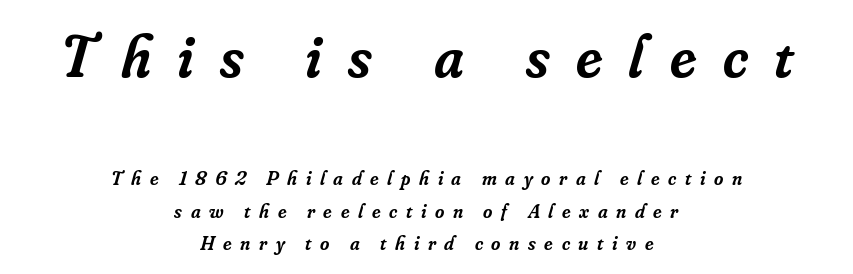
{"serif": "yes", "italic": "yes", "lean": "right", "slant_degrees": 16, "bold": "semi", "weight": "semibold", "width": "normal", "stroke_contrast": "low", "x_height": "small", "monospaced": "no", "underline": "no", "align": "center", "line_spacing": "normal", "line_spacing_ratio": 1.63, "letter_spacing": "wide", "letter_spacing_em": 0.43, "larger_block": "first", "size_ratio": 3.05, "glyph_px": 61}
